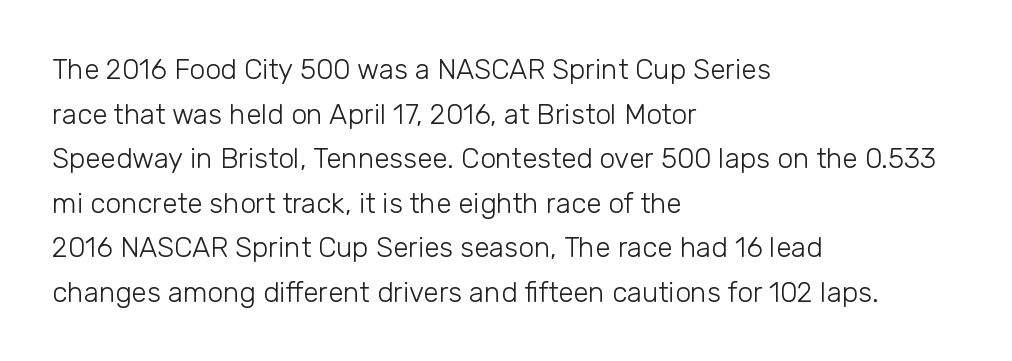
One glance says typical: line gaps are just what's usual. Layout note: lines flush left. I'd call this a sans setting — the letters go barefoot. Check the space under the baseline: it is left empty.
